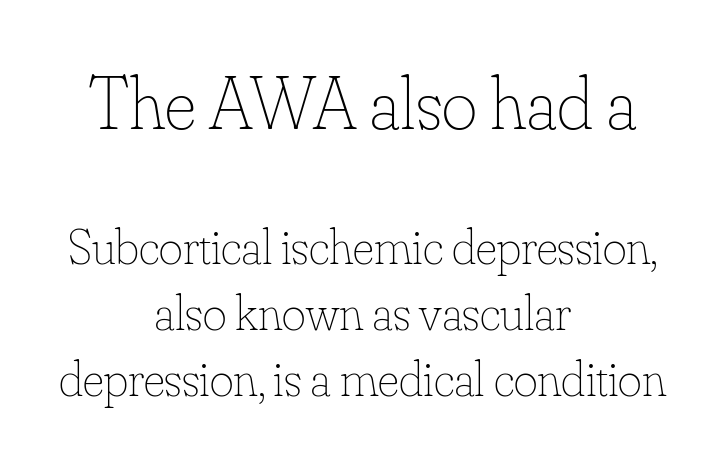
Q: Is the text bold? A: No.
Q: Is the text italic (slanted)? A: No, it is upright.
Q: Is the text underlined? A: No.
Q: How is the paragraph aligned? A: Centered.
Q: Is the spacing between letters normal or unusually wide? A: Normal.
Q: Is the spacing between lines tight, normal or loose? A: Normal.
Q: Which block of text is set in a larger size, the first (top) or the second (bottom)? A: The first (top) one.
Q: Width (condensed, normal, or wide)? A: Normal.
Q: Stroke contrast? A: Low.
Q: x-height? A: Small.
Q: Monospaced? A: No.
